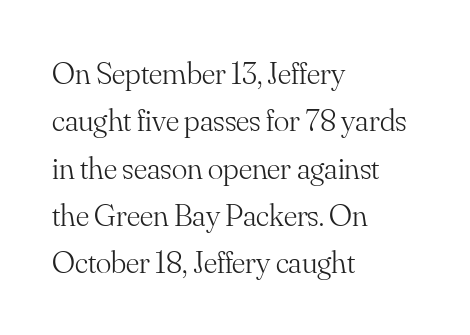
Q: Is the text bold? A: No.
Q: Is the text italic (slanted)? A: No, it is upright.
Q: Is the typeface a serif or a sans-serif typeface? A: Serif.
Q: Is the text underlined? A: No.
Q: How is the paragraph aligned? A: Left-aligned.
Q: Is the spacing between letters normal or unusually wide? A: Normal.
Q: Is the spacing between lines tight, normal or loose? A: Normal.
Q: Width (condensed, normal, or wide)? A: Normal.
Q: Stroke contrast? A: Medium.
Q: x-height? A: Small.
Q: Monospaced? A: No.
